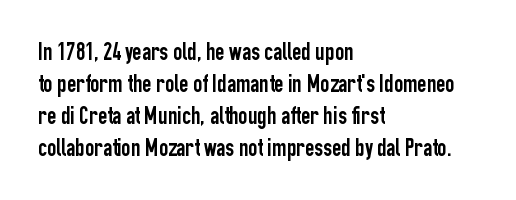
Summary of vertical rhythm: regular, with standard interline spacing. The string is rendered with underlining switched off. This rendering uses left alignment, leaving the right contour irregular. The lettering stays uniformly vertical, giving the passage a roman look. The horizontal fit of the characters is conventional and even.
